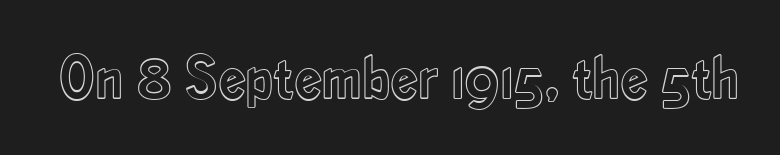
This is the regular roman posture of the typeface. Spacing verdict: proportional, widths tailored to each character. Honestly, there is no underline to notice here at all. Between one letter and the next there's only the usual sliver of space.
